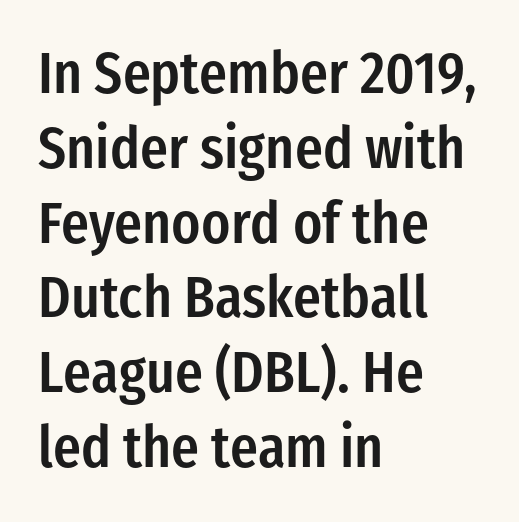
The image shows 58 px semibold, condensed sans-serif type, upright; set left-aligned, normal line spacing (1.29x), normal letter spacing, not underlined; low stroke contrast and a medium x-height.
